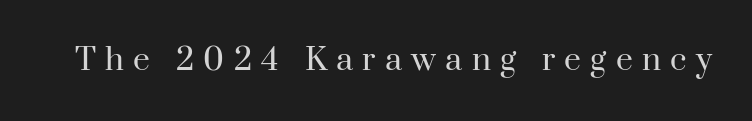
Glance below the letters and you will spot only blank space. This sample uses expanded letter spacing, leaving extra air between glyphs. Small tapered or slab feet sit at the stroke ends, so this counts as serif. This is not heavy type; no bold has been used. Note the varied advance widths — an 'i' is clearly narrower than an 'm'. Posture: vertical.
